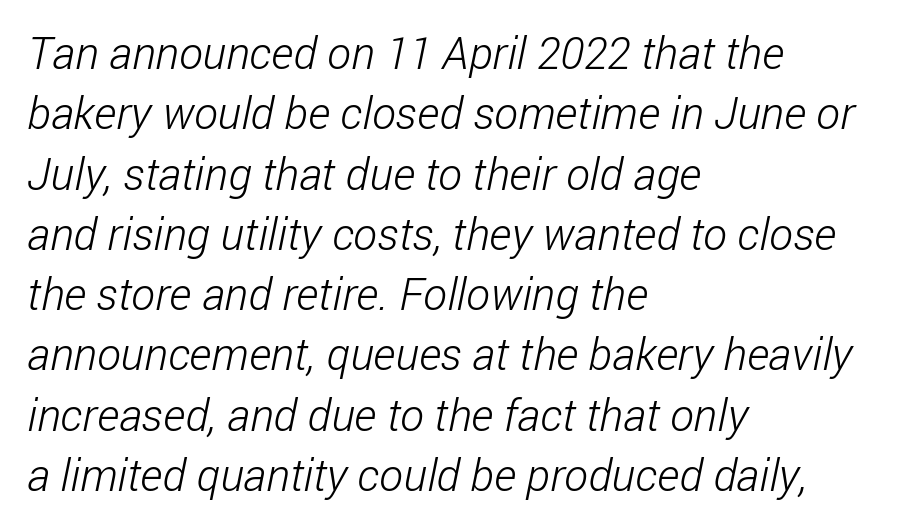
Q: Is the text bold? A: No.
Q: Is the typeface a serif or a sans-serif typeface? A: Sans-serif.
Q: Is the text underlined? A: No.
Q: How is the paragraph aligned? A: Left-aligned.
Q: Is the spacing between letters normal or unusually wide? A: Normal.
Q: Is the spacing between lines tight, normal or loose? A: Normal.
Q: Width (condensed, normal, or wide)? A: Condensed.
Q: Stroke contrast? A: Low.
Q: x-height? A: Medium.
Q: Monospaced? A: No.
